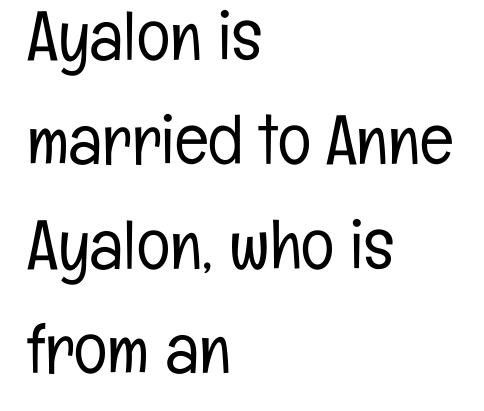
The image shows 70 px light, condensed sans-serif type, upright; set left-aligned, normal line spacing (1.49x), normal letter spacing, not underlined; low stroke contrast and a medium x-height.
